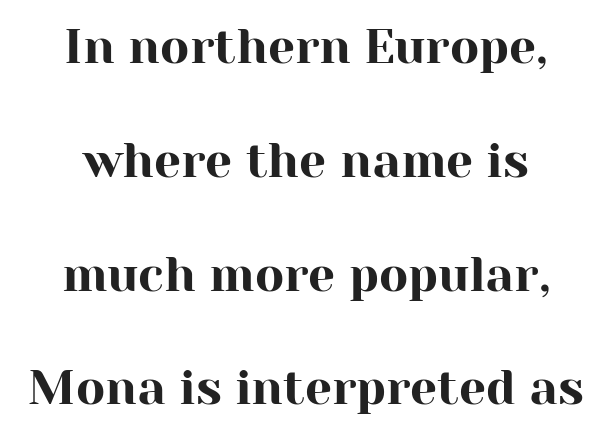
Both edges are ragged and mirror each other, which tells us the setting is centered. A great deal of white space separates one row of letters from the next. Characters remain perfectly vertical along every line. The rendering uses natural spacing where letterforms have individual widths. Clear beneath every line of the passage.
